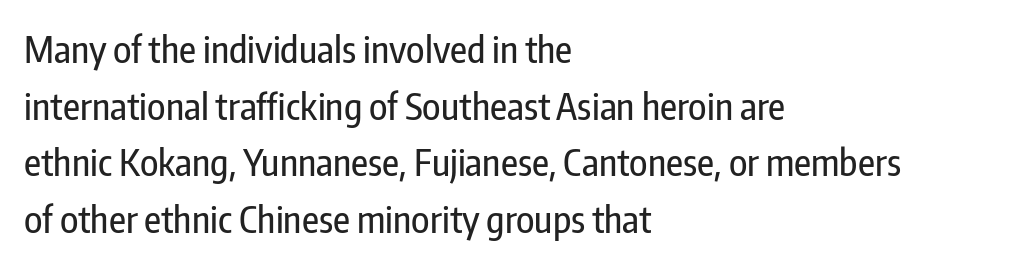
{"serif": "no", "italic": "no", "width": "condensed", "stroke_contrast": "low", "x_height": "medium", "monospaced": "no", "underline": "no", "align": "left", "line_spacing": "normal", "line_spacing_ratio": 1.53, "letter_spacing": "normal", "letter_spacing_em": 0.0, "glyph_px": 37}
